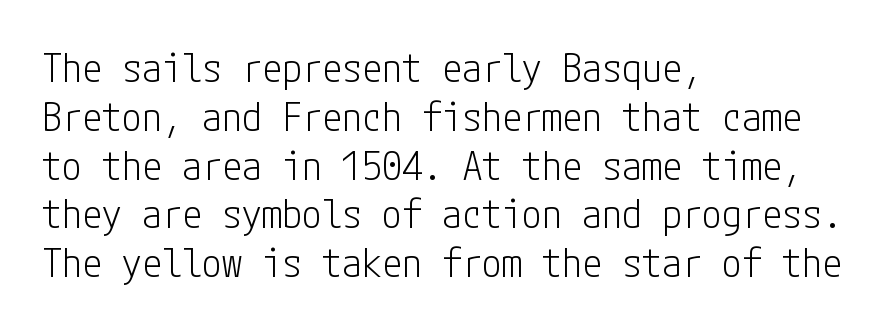
Regarding serifs, this sample does without them. Summary of weight: not heavy and not bold. The strip under each line holds only bare page. Italic? Not at all — the glyphs are vertical. Tracking here is standard; glyphs follow each other at the usual distance.
